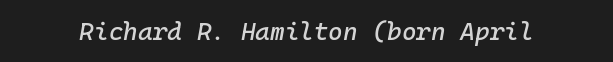
The image shows 25 px text type, italic (leaning right); set normal letter spacing, not underlined.
